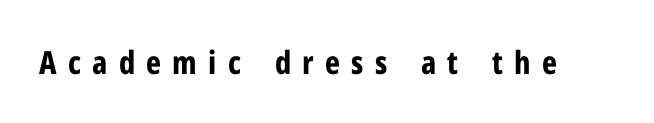
Spacing between characters has been opened up far beyond the box default. As a designer I'd log this as weight 700, bold. Tall strokes in this sample are plumb rather than angled. The passage shown is typeset with a sans-serif family. Honestly, there is no underline to notice here at all.
